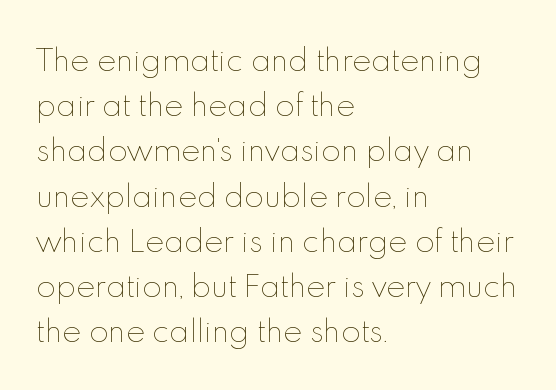
Q: Is the text bold? A: No.
Q: Is the text italic (slanted)? A: No, it is upright.
Q: Is the text underlined? A: No.
Q: How is the paragraph aligned? A: Left-aligned.
Q: Is the spacing between letters normal or unusually wide? A: Normal.
Q: Is the spacing between lines tight, normal or loose? A: Normal.
Q: Width (condensed, normal, or wide)? A: Normal.
Q: x-height? A: Small.
Q: Monospaced? A: No.
